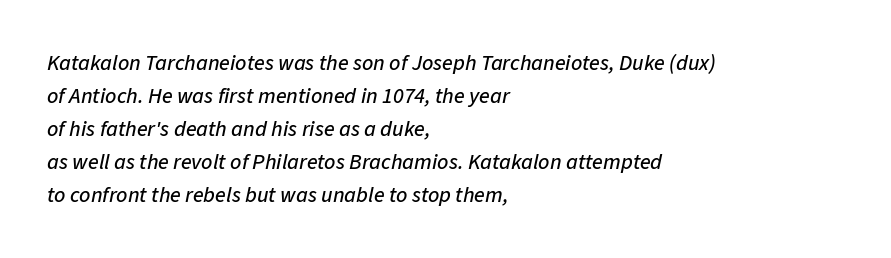
The compositor pushed each line to the left boundary. Underline: absent. Reading down the column, the eye jumps a familiar distance to each next line. Does the lettering tilt? It does — this is italic.
